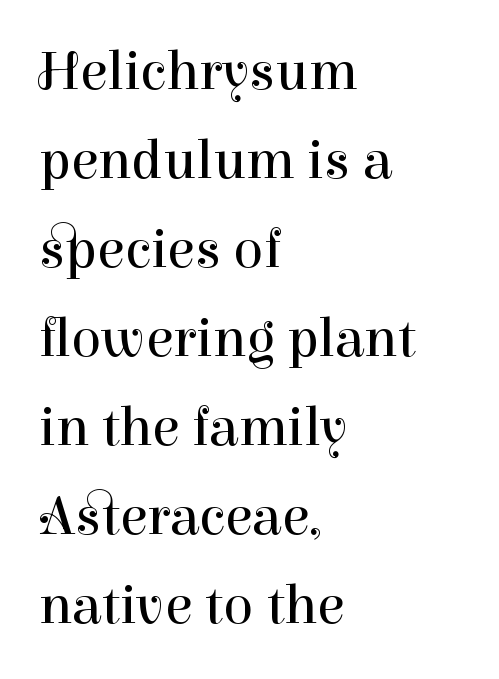
Which margin do the lines hug? The left one — the right edge is uneven. Heft: none added — not bold. The gaps between neighbouring characters are ordinary and unremarkable. Italic: no, the glyphs are upright roman. Serifs: yes, visible at the terminals of the letterforms. Unmarked baselines from the first word to the last.
